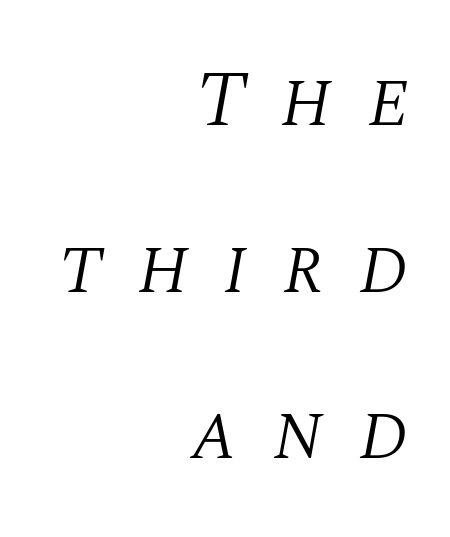
Q: Is the text bold? A: No.
Q: Is the text italic (slanted)? A: Yes, it leans right by about 10 degrees.
Q: Is the typeface a serif or a sans-serif typeface? A: Serif.
Q: Is the text underlined? A: No.
Q: How is the paragraph aligned? A: Right-aligned.
Q: Is the spacing between letters normal or unusually wide? A: Unusually wide.
Q: Is the spacing between lines tight, normal or loose? A: Loose.
Q: Width (condensed, normal, or wide)? A: Normal.
Q: Stroke contrast? A: Medium.
Q: x-height? A: Large.
Q: Monospaced? A: No.
